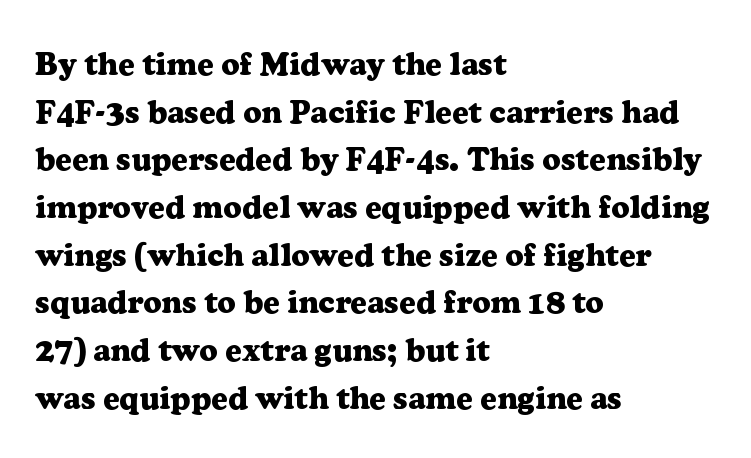
Q: Is the text bold? A: Yes.
Q: Is the text italic (slanted)? A: No, it is upright.
Q: Is the typeface a serif or a sans-serif typeface? A: Serif.
Q: Is the text underlined? A: No.
Q: How is the paragraph aligned? A: Left-aligned.
Q: Is the spacing between letters normal or unusually wide? A: Normal.
Q: Is the spacing between lines tight, normal or loose? A: Normal.
Q: Width (condensed, normal, or wide)? A: Normal.
Q: Stroke contrast? A: Low.
Q: x-height? A: Medium.
Q: Monospaced? A: No.
